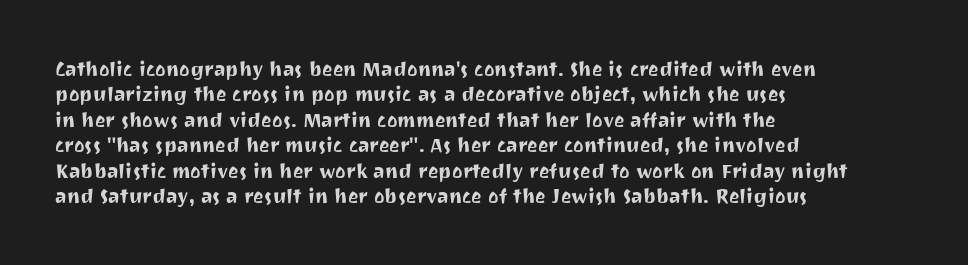
The image shows 20 px text type, upright; set left-aligned, normal line spacing (1.27x), normal letter spacing, not underlined.
